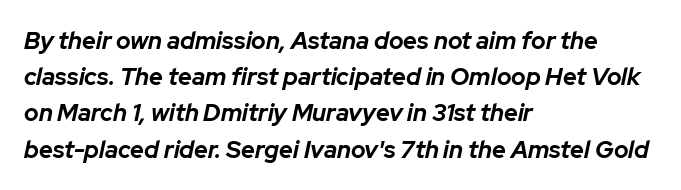
{"italic": "yes", "lean": "right", "slant_degrees": 12, "bold": "yes", "underline": "no", "align": "left", "line_spacing": "normal", "line_spacing_ratio": 1.51, "letter_spacing": "normal", "letter_spacing_em": 0.0, "glyph_px": 24}
